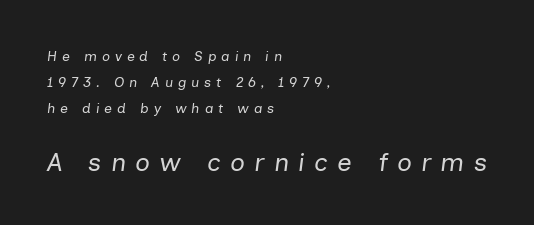
Looking at the ascenders, they clearly lean. Size contrast runs from small at the top to large at the bottom. Nothing heavy about these letters — not bold at all. Nobody drew a line under any word here.
